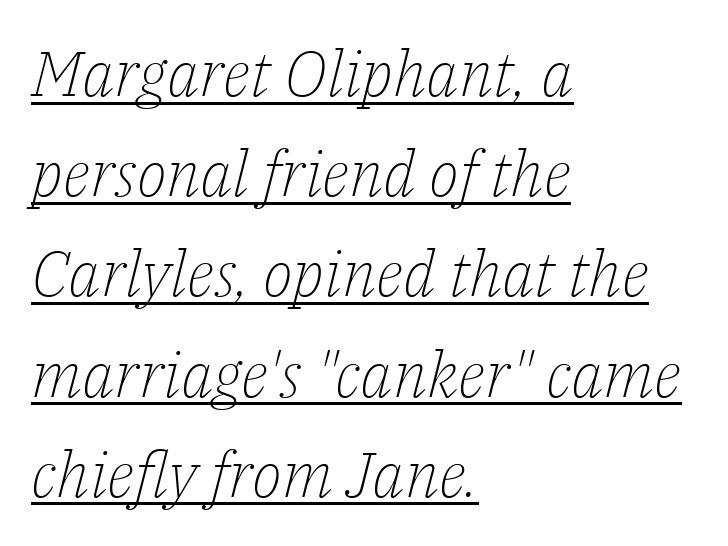
Q: Is the text bold? A: No.
Q: Is the text italic (slanted)? A: Yes, it leans right by about 14 degrees.
Q: Is the typeface a serif or a sans-serif typeface? A: Serif.
Q: Is the text underlined? A: Yes.
Q: How is the paragraph aligned? A: Left-aligned.
Q: Is the spacing between letters normal or unusually wide? A: Normal.
Q: Is the spacing between lines tight, normal or loose? A: Normal.
Q: Width (condensed, normal, or wide)? A: Normal.
Q: Stroke contrast? A: Low.
Q: x-height? A: Medium.
Q: Monospaced? A: No.
